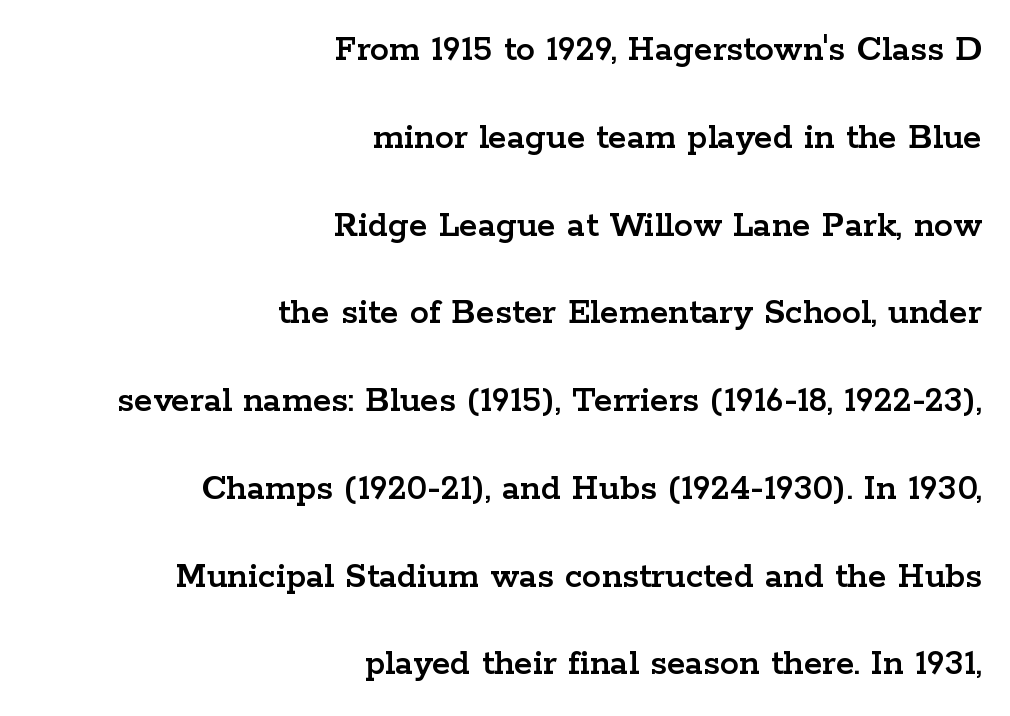
The image shows 38 px wide serif type, upright; set right-aligned, loose line spacing (2.31x), normal letter spacing, not underlined; low stroke contrast and a medium x-height.
